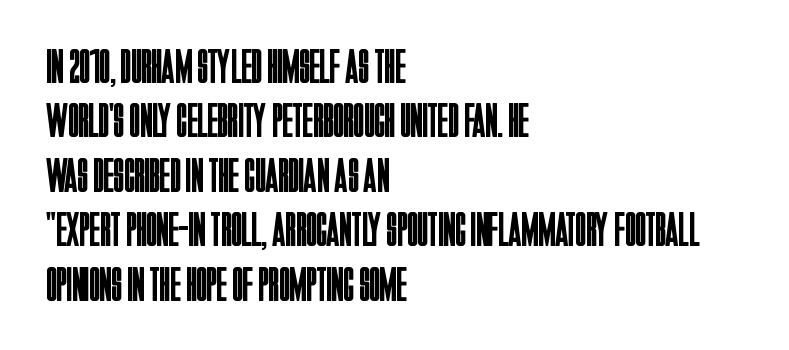
Q: Is the text bold? A: No.
Q: Is the text italic (slanted)? A: No, it is upright.
Q: Is the typeface a serif or a sans-serif typeface? A: Sans-serif.
Q: Is the text underlined? A: No.
Q: How is the paragraph aligned? A: Left-aligned.
Q: Is the spacing between letters normal or unusually wide? A: Normal.
Q: Is the spacing between lines tight, normal or loose? A: Tight.
Q: Width (condensed, normal, or wide)? A: Condensed.
Q: Stroke contrast? A: Low.
Q: x-height? A: Large.
Q: Monospaced? A: No.
